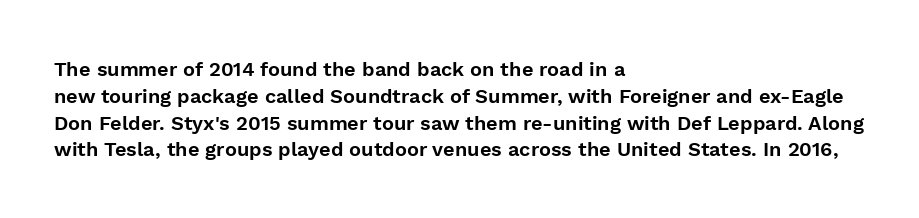
Q: Is the text italic (slanted)? A: No, it is upright.
Q: Is the text underlined? A: No.
Q: How is the paragraph aligned? A: Left-aligned.
Q: Is the spacing between letters normal or unusually wide? A: Normal.
Q: Is the spacing between lines tight, normal or loose? A: Normal.
